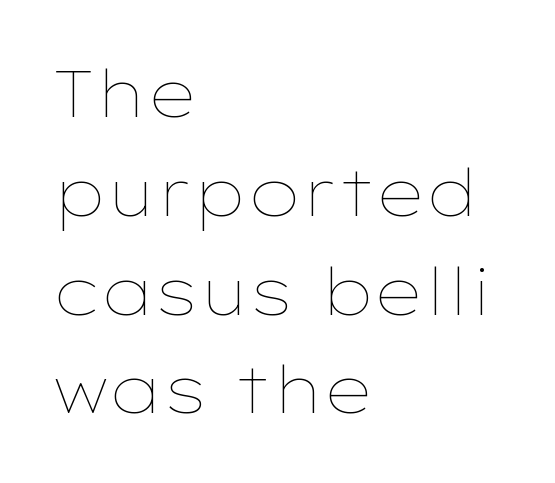
Q: Is the text bold? A: No.
Q: Is the text italic (slanted)? A: No, it is upright.
Q: Is the text underlined? A: No.
Q: How is the paragraph aligned? A: Left-aligned.
Q: Is the spacing between letters normal or unusually wide? A: Normal.
Q: Is the spacing between lines tight, normal or loose? A: Normal.
Q: Width (condensed, normal, or wide)? A: Wide.
Q: Stroke contrast? A: Low.
Q: x-height? A: Medium.
Q: Monospaced? A: No.
